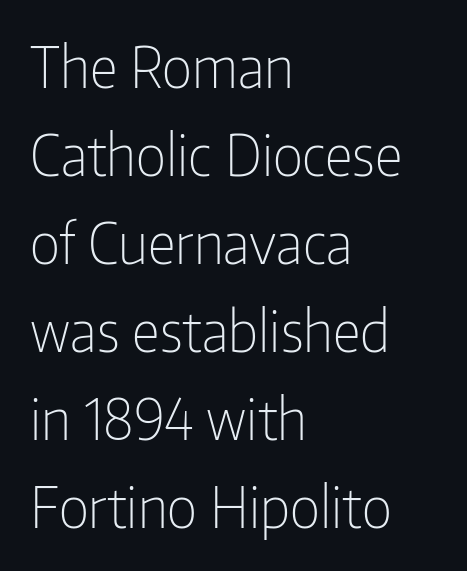
The image shows 56 px light, condensed sans-serif type, upright; set left-aligned, normal line spacing (1.57x), normal letter spacing, not underlined; low stroke contrast and a medium x-height.
